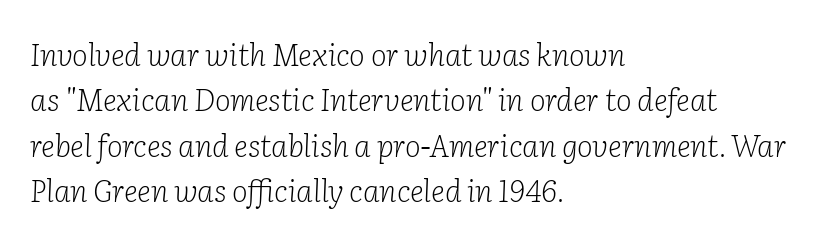
Q: Is the text bold? A: No.
Q: Is the text italic (slanted)? A: Yes, it leans right by about 2 degrees.
Q: Is the typeface a serif or a sans-serif typeface? A: Serif.
Q: Is the text underlined? A: No.
Q: How is the paragraph aligned? A: Left-aligned.
Q: Is the spacing between letters normal or unusually wide? A: Normal.
Q: Is the spacing between lines tight, normal or loose? A: Normal.
Q: Width (condensed, normal, or wide)? A: Normal.
Q: Stroke contrast? A: Low.
Q: x-height? A: Medium.
Q: Monospaced? A: No.
